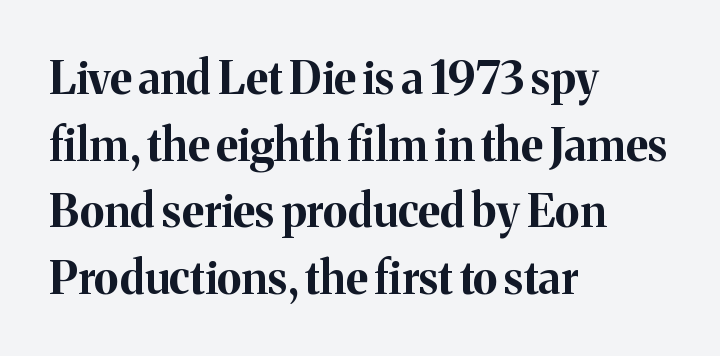
Q: Is the text bold? A: Yes.
Q: Is the text italic (slanted)? A: No, it is upright.
Q: Is the typeface a serif or a sans-serif typeface? A: Serif.
Q: Is the text underlined? A: No.
Q: How is the paragraph aligned? A: Left-aligned.
Q: Is the spacing between letters normal or unusually wide? A: Normal.
Q: Is the spacing between lines tight, normal or loose? A: Normal.
Q: Width (condensed, normal, or wide)? A: Normal.
Q: Stroke contrast? A: Medium.
Q: x-height? A: Medium.
Q: Monospaced? A: No.
